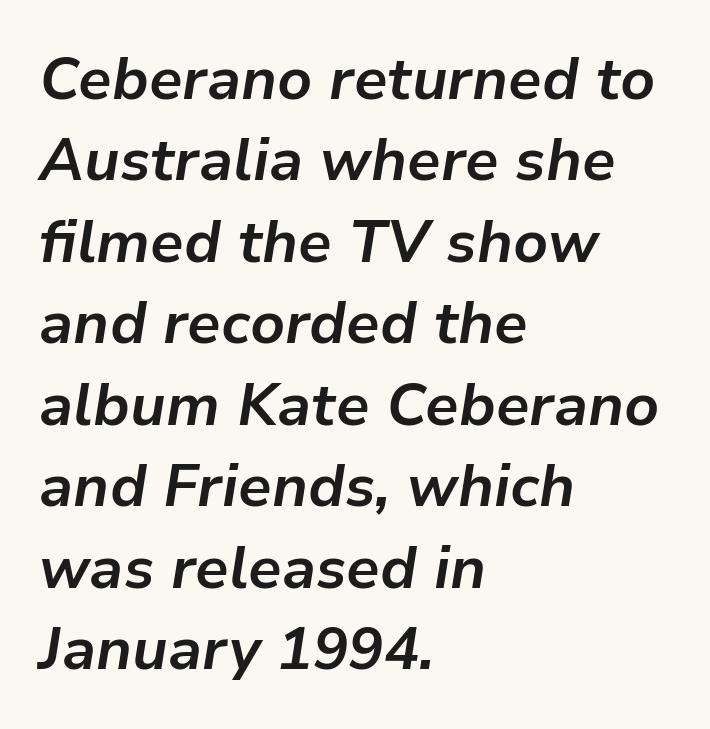
Q: Is the text bold? A: Yes.
Q: Is the text italic (slanted)? A: Yes, it leans right by about 9 degrees.
Q: Is the text underlined? A: No.
Q: How is the paragraph aligned? A: Left-aligned.
Q: Is the spacing between letters normal or unusually wide? A: Normal.
Q: Is the spacing between lines tight, normal or loose? A: Normal.
Q: Width (condensed, normal, or wide)? A: Normal.
Q: Stroke contrast? A: Low.
Q: x-height? A: Medium.
Q: Monospaced? A: No.
